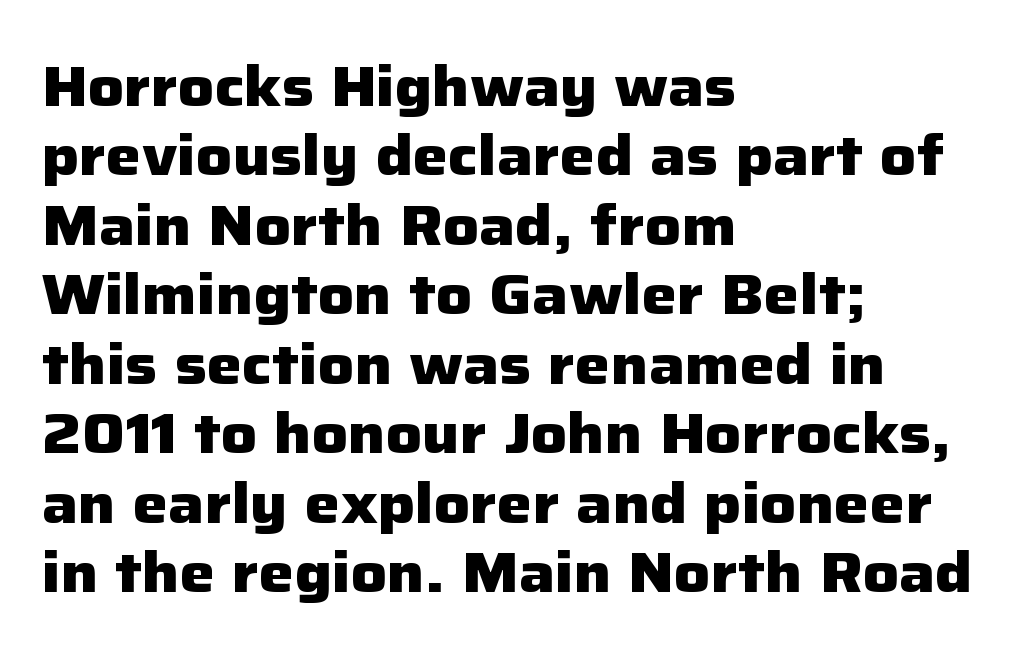
The image shows 56 px heavy sans-serif type, upright; set left-aligned, line spacing 1.24x, normal letter spacing, not underlined; low stroke contrast and a medium x-height.
